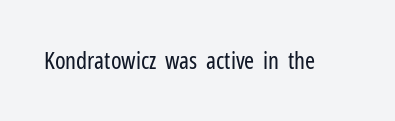
The image shows 24 px text type, upright; set normal letter spacing, not underlined.
